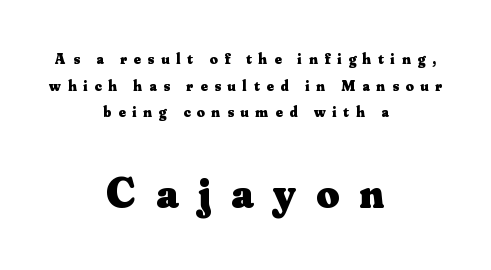
The image shows 44 px heavy serif type, upright; set centered, line spacing 1.78x, unusually wide letter spacing (+0.46 em), not underlined; the second (bottom) block is 2.93x larger; medium stroke contrast and a small x-height.
